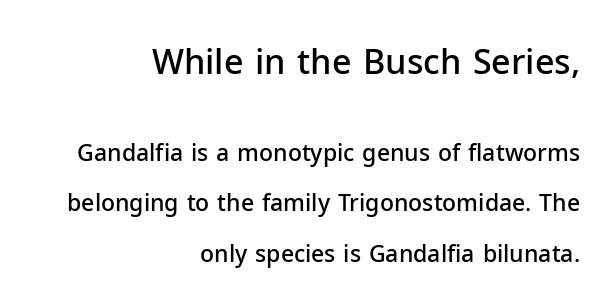
{"serif": "no", "italic": "no", "bold": "semi", "weight": "semibold", "width": "normal", "stroke_contrast": "low", "x_height": "medium", "monospaced": "no", "underline": "no", "align": "right", "line_spacing": "loose", "line_spacing_ratio": 2.18, "letter_spacing": "normal", "letter_spacing_em": 0.0, "larger_block": "first", "size_ratio": 1.48, "glyph_px": 34}
